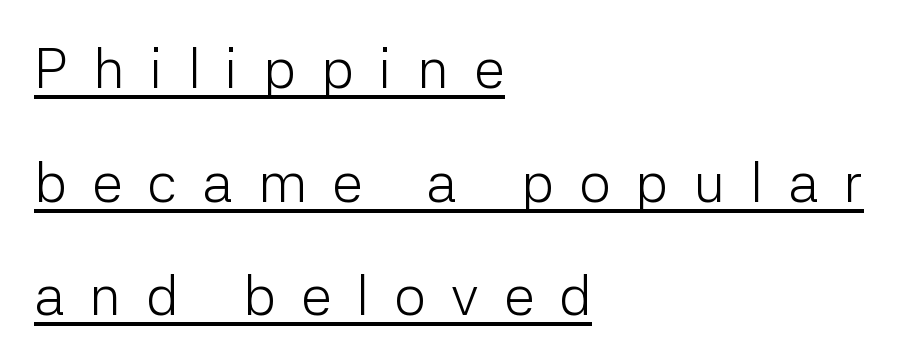
Ascenders rise straight up at ninety degrees. Compared with a typical body face, this is equally light or lighter still. Airy leading. This is underlined copy, the kind a proofreader might mark for attention. Each letter keeps its own natural width here, so spacing adapts to shape.
